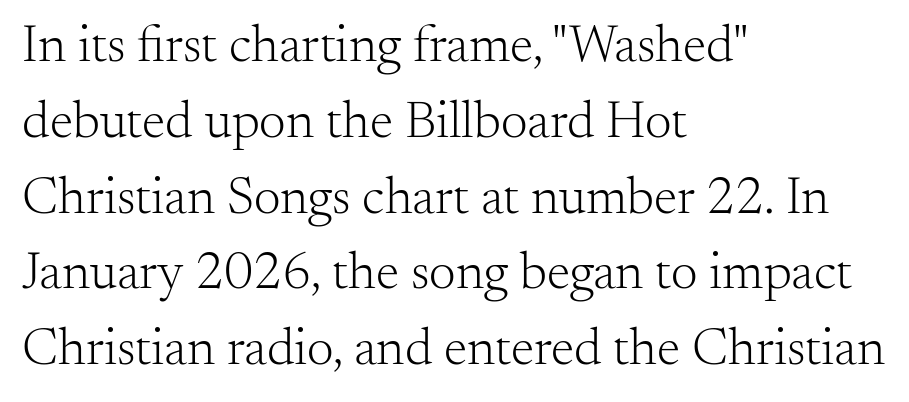
The image shows 53 px light serif type, upright; set left-aligned, normal line spacing (1.43x), normal letter spacing, not underlined; medium stroke contrast and a small x-height.
